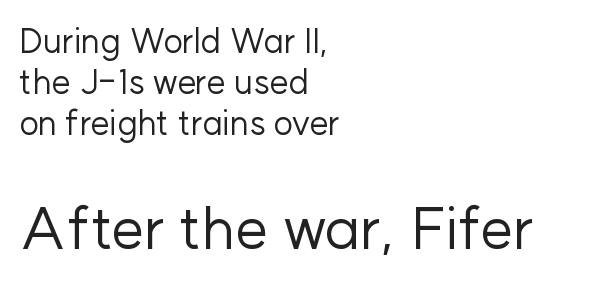
The image shows 59 px regular-weight sans-serif type, upright; set left-aligned, line spacing 1.21x, normal letter spacing, not underlined; the second (bottom) block is 1.74x larger; low stroke contrast and a medium x-height.
